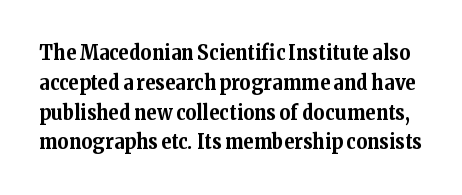
The image shows 21 px bold type, upright; set normal line spacing (1.42x), normal letter spacing, not underlined.
